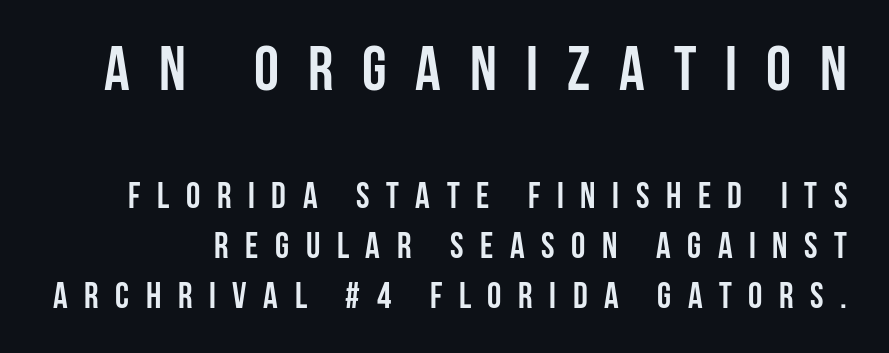
{"serif": "no", "italic": "no", "bold": "yes", "weight": "semibold", "width": "condensed", "stroke_contrast": "low", "x_height": "large", "monospaced": "no", "underline": "no", "line_spacing": "normal", "line_spacing_ratio": 1.4, "letter_spacing": "wide", "letter_spacing_em": 0.46, "larger_block": "first", "size_ratio": 1.75, "glyph_px": 63}
